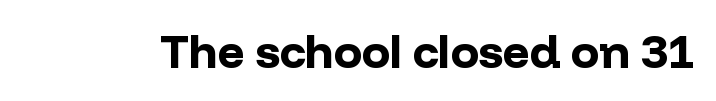
Q: Is the text bold? A: Yes.
Q: Is the text italic (slanted)? A: No, it is upright.
Q: Is the typeface a serif or a sans-serif typeface? A: Sans-serif.
Q: Is the text underlined? A: No.
Q: Is the spacing between letters normal or unusually wide? A: Normal.
Q: Width (condensed, normal, or wide)? A: Normal.
Q: Stroke contrast? A: Low.
Q: x-height? A: Medium.
Q: Monospaced? A: No.
